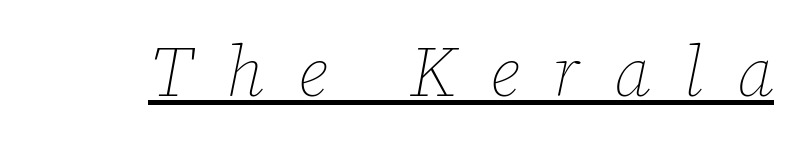
The image shows 70 px thin type, italic (leaning right); set unusually wide letter spacing (+0.48 em), underlined; low stroke contrast and a medium x-height.
